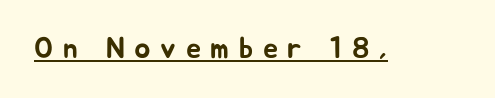
{"serif": "no", "italic": "no", "width": "normal", "stroke_contrast": "low", "x_height": "medium", "monospaced": "no", "underline": "yes", "letter_spacing": "wide", "letter_spacing_em": 0.32, "glyph_px": 30}
